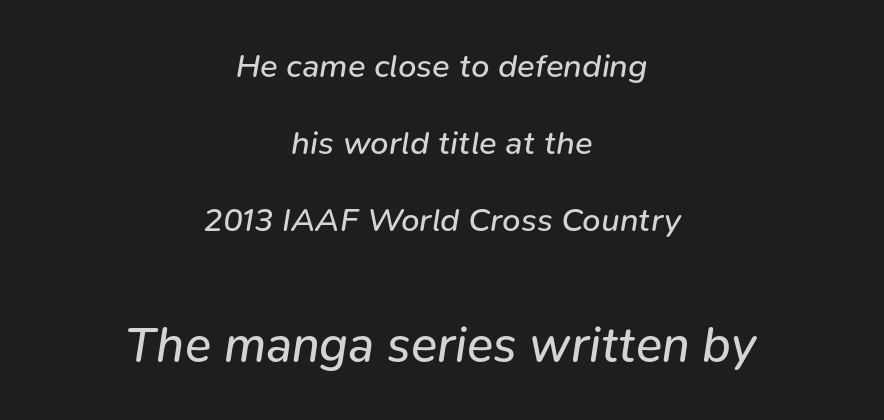
{"italic": "yes", "lean": "right", "slant_degrees": 9, "bold": "no", "weight": "regular", "width": "normal", "stroke_contrast": "low", "x_height": "medium", "monospaced": "no", "underline": "no", "align": "center", "line_spacing": "loose", "line_spacing_ratio": 2.33, "letter_spacing": "normal", "letter_spacing_em": 0.0, "larger_block": "second", "size_ratio": 1.48, "glyph_px": 49}
